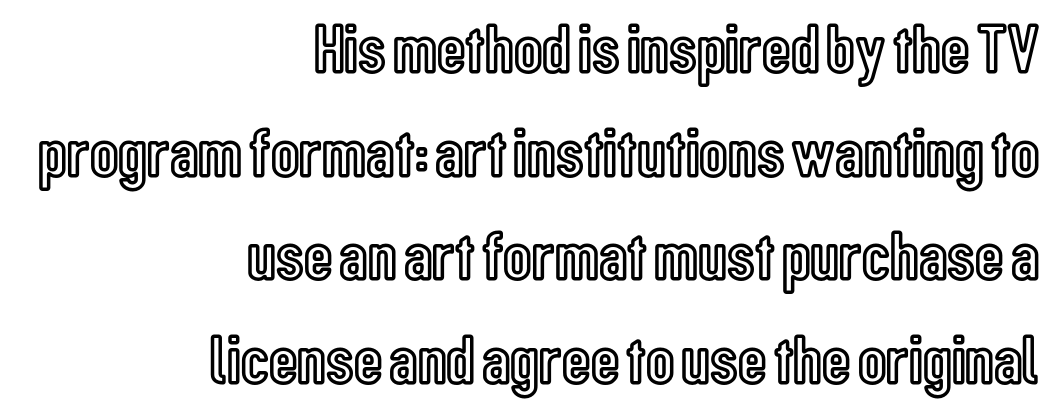
Q: Is the text italic (slanted)? A: No, it is upright.
Q: Is the text underlined? A: No.
Q: How is the paragraph aligned? A: Right-aligned.
Q: Is the spacing between letters normal or unusually wide? A: Normal.
Q: Is the spacing between lines tight, normal or loose? A: Normal.
Q: Width (condensed, normal, or wide)? A: Condensed.
Q: x-height? A: Medium.
Q: Monospaced? A: No.
